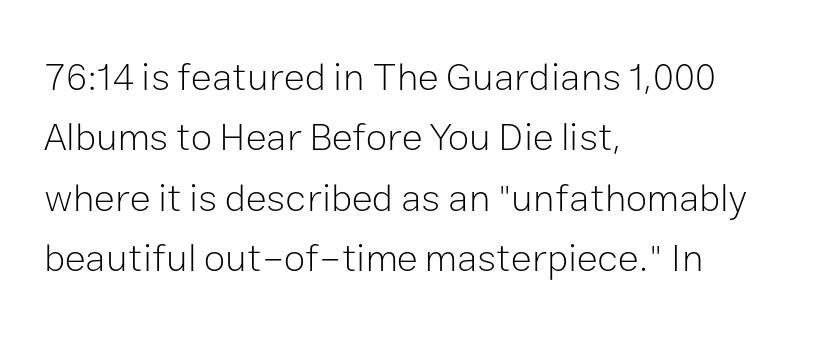
The image shows 39 px light sans-serif type, upright; set left-aligned, normal line spacing (1.55x), normal letter spacing, not underlined; low stroke contrast and a medium x-height.
